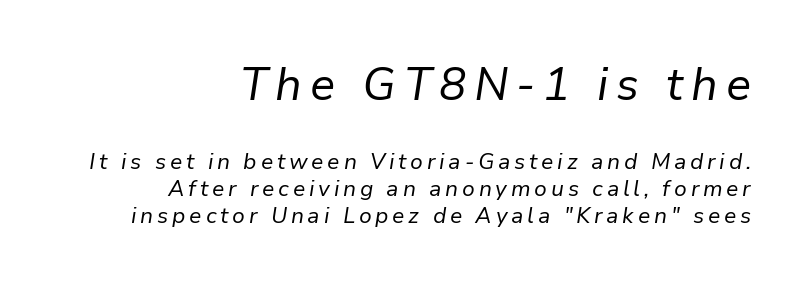
{"italic": "yes", "lean": "right", "slant_degrees": 9, "bold": "no", "weight": "regular", "width": "normal", "stroke_contrast": "low", "x_height": "medium", "monospaced": "no", "underline": "no", "align": "right", "line_spacing_ratio": 1.24, "larger_block": "first", "size_ratio": 2.05, "glyph_px": 45}
